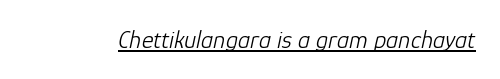
The image shows 25 px text type, italic (leaning right); set normal letter spacing, underlined.
